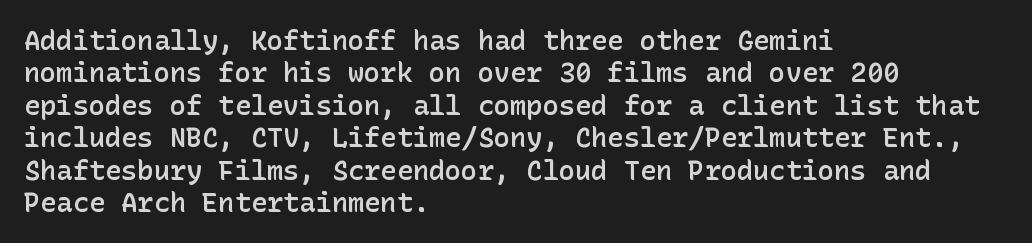
Q: Is the text bold? A: Semi-bold.
Q: Is the text italic (slanted)? A: No, it is upright.
Q: Is the text underlined? A: No.
Q: How is the paragraph aligned? A: Left-aligned.
Q: Is the spacing between letters normal or unusually wide? A: Normal.
